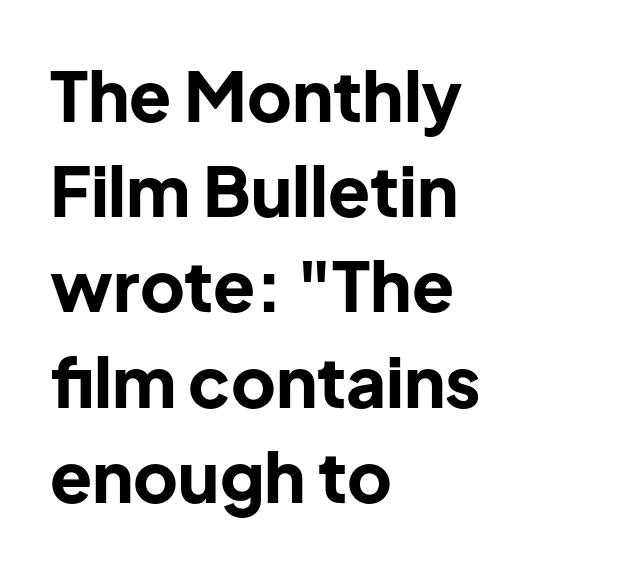
The image shows 69 px bold sans-serif type, upright; set left-aligned, normal line spacing (1.38x), normal letter spacing, not underlined; low stroke contrast and a medium x-height.
